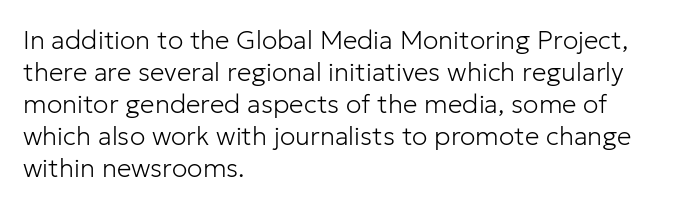
The image shows 26 px text type, upright; set left-aligned, line spacing 1.23x, normal letter spacing, not underlined.
